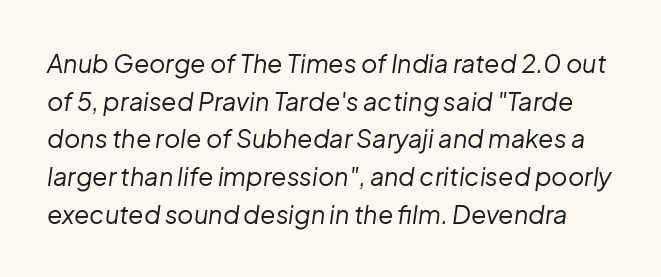
{"italic": "yes", "lean": "right", "slant_degrees": 8, "bold": "no", "underline": "no", "line_spacing": "normal", "line_spacing_ratio": 1.51, "letter_spacing": "normal", "letter_spacing_em": 0.0, "glyph_px": 25}
